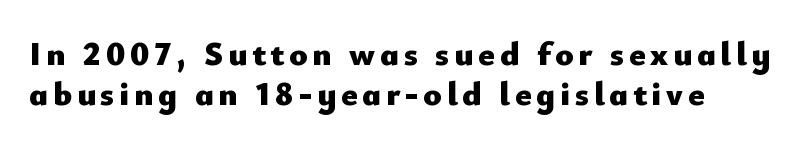
Q: Is the text bold? A: Yes.
Q: Is the text italic (slanted)? A: No, it is upright.
Q: Is the typeface a serif or a sans-serif typeface? A: Sans-serif.
Q: Is the text underlined? A: No.
Q: How is the paragraph aligned? A: Left-aligned.
Q: Width (condensed, normal, or wide)? A: Normal.
Q: Stroke contrast? A: Low.
Q: x-height? A: Small.
Q: Monospaced? A: No.
